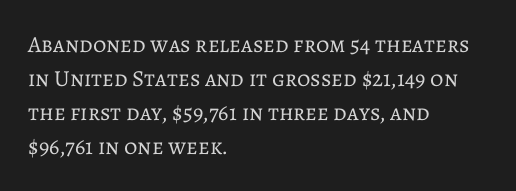
The type sits square on the baseline with zero lean. Stem width sits at or under what a default text font uses. Horizontally, the lines are justified to the leading edge only. This sample keeps an unexceptional amount of space between lines. The space beneath each line is pristine and unruled. There is no visible air inserted between adjacent glyphs.
